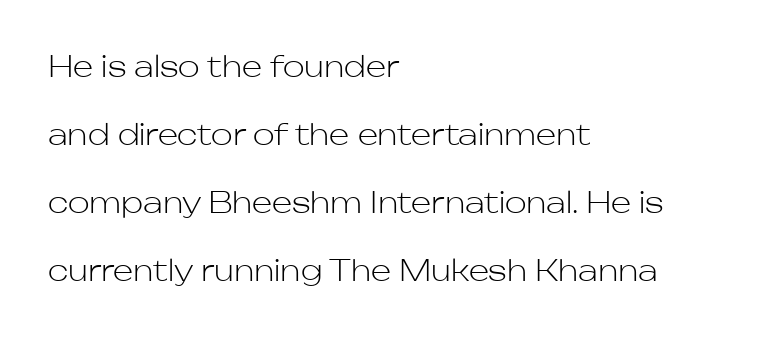
Q: Is the text bold? A: No.
Q: Is the text italic (slanted)? A: No, it is upright.
Q: Is the typeface a serif or a sans-serif typeface? A: Sans-serif.
Q: Is the text underlined? A: No.
Q: How is the paragraph aligned? A: Left-aligned.
Q: Is the spacing between letters normal or unusually wide? A: Normal.
Q: Is the spacing between lines tight, normal or loose? A: Loose.
Q: Width (condensed, normal, or wide)? A: Normal.
Q: Stroke contrast? A: Low.
Q: x-height? A: Medium.
Q: Monospaced? A: No.
